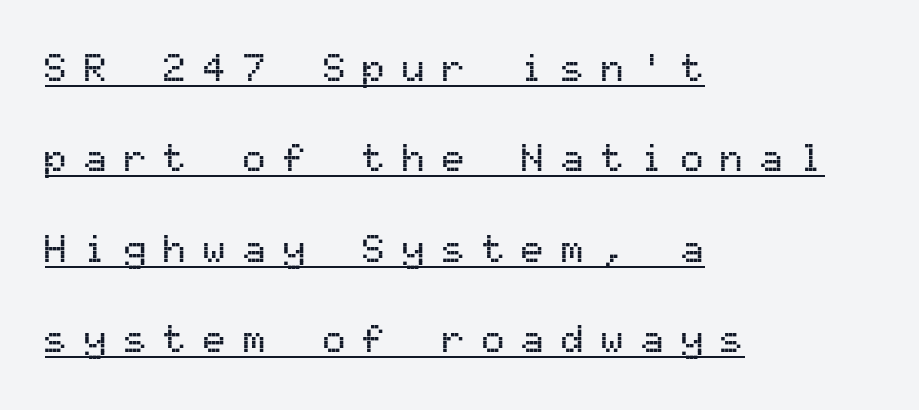
You could fit nearly another row in the gap between these rows. Observe the absence of serifs on each vertical stroke in this sample. The type sits square on the baseline with zero lean. The text block is weighted toward the left margin, trailing off unevenly rightward. You could only call the tracking loose — the letters float apart. Caption: lettering with a line underneath.
